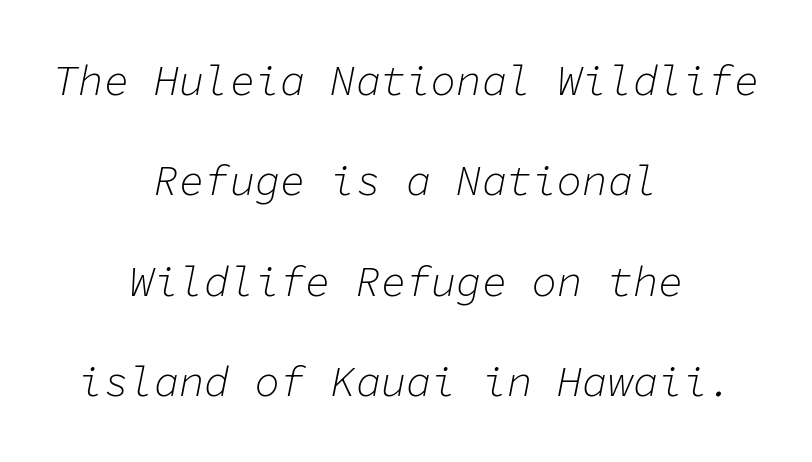
Clear beneath every line of the passage. Is the type slanted? Yes — the strokes lean at a clear angle. Compared with a flush-left layout, this one balances lines on the center instead. The letterforms sit at book weight or below. Glyph-to-glyph distance matches everyday printed text.
